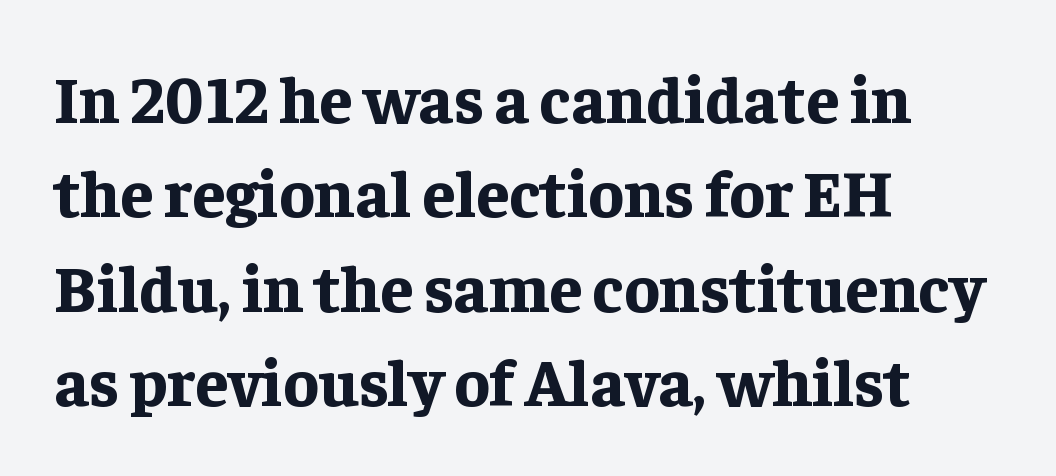
Q: Is the text bold? A: Yes.
Q: Is the text italic (slanted)? A: No, it is upright.
Q: Is the typeface a serif or a sans-serif typeface? A: Serif.
Q: Is the text underlined? A: No.
Q: How is the paragraph aligned? A: Left-aligned.
Q: Is the spacing between letters normal or unusually wide? A: Normal.
Q: Is the spacing between lines tight, normal or loose? A: Normal.
Q: Width (condensed, normal, or wide)? A: Normal.
Q: Stroke contrast? A: Low.
Q: x-height? A: Medium.
Q: Monospaced? A: No.
